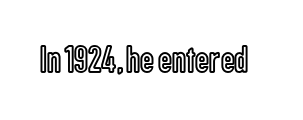
Letters rest on an invisible, unmarked baseline. Standard letterfit; no display-style spreading of the glyphs. The face used here is proportionally spaced, like ordinary book or web type. Tall strokes in this sample are plumb rather than angled.
